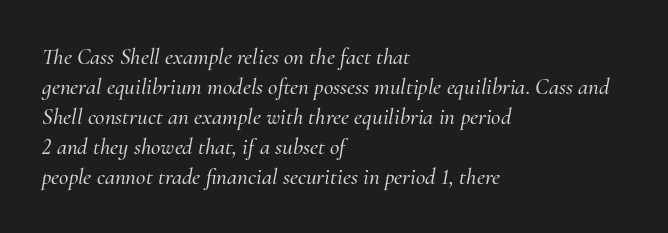
Q: Is the text italic (slanted)? A: Yes, it leans right by about 10 degrees.
Q: Is the text underlined? A: No.
Q: How is the paragraph aligned? A: Left-aligned.
Q: Is the spacing between letters normal or unusually wide? A: Normal.
Q: Is the spacing between lines tight, normal or loose? A: Normal.
